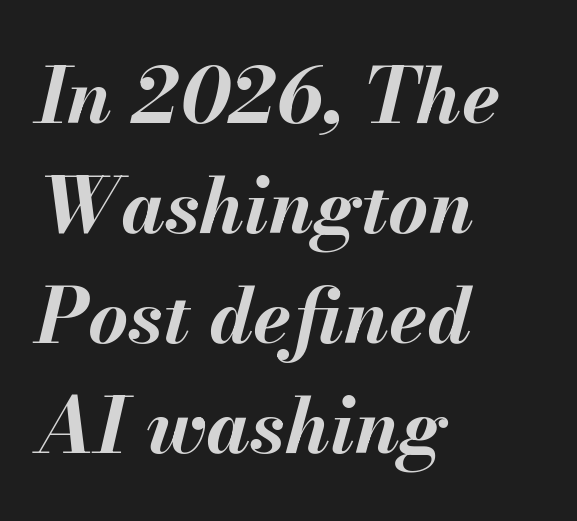
The image shows 77 px bold type, italic (leaning right); set left-aligned, normal line spacing (1.43x), normal letter spacing, not underlined; medium stroke contrast and a small x-height.
